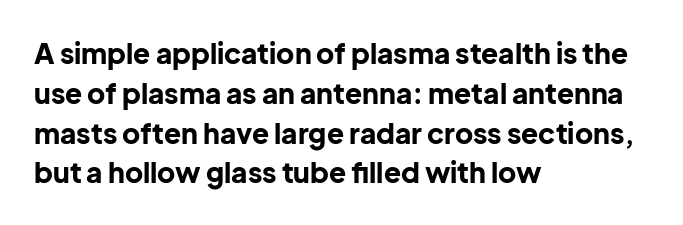
{"serif": "no", "italic": "no", "bold": "yes", "weight": "bold", "width": "normal", "stroke_contrast": "low", "x_height": "medium", "monospaced": "no", "underline": "no", "align": "left", "line_spacing": "normal", "line_spacing_ratio": 1.42, "letter_spacing": "normal", "letter_spacing_em": 0.0, "glyph_px": 28}
